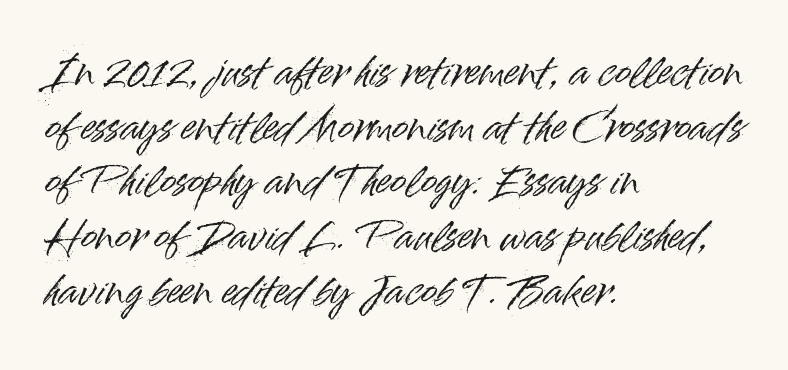
{"serif": "no", "width": "normal", "stroke_contrast": "high", "x_height": "small", "monospaced": "no", "underline": "no", "align": "left", "line_spacing": "normal", "line_spacing_ratio": 1.44, "letter_spacing": "normal", "letter_spacing_em": 0.0, "glyph_px": 38}
